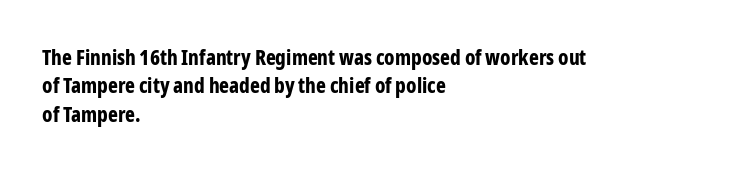
Q: Is the text bold? A: Yes.
Q: Is the text italic (slanted)? A: No, it is upright.
Q: Is the text underlined? A: No.
Q: How is the paragraph aligned? A: Left-aligned.
Q: Is the spacing between letters normal or unusually wide? A: Normal.
Q: Is the spacing between lines tight, normal or loose? A: Normal.
